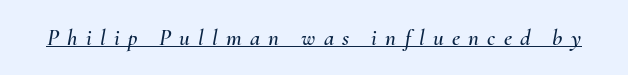
The axis of the letterforms is tilted away from vertical. Somebody hit Ctrl+U on this one — the words are underlined. Honestly, the letter spacing is so wide it's the main thing you notice.
